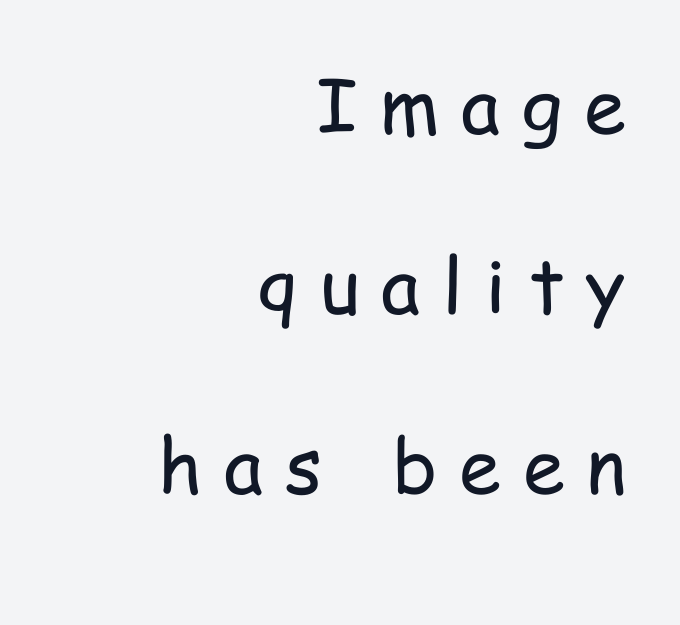
The image shows 76 px regular-weight, condensed sans-serif type, upright; set right-aligned, loose line spacing (2.37x), unusually wide letter spacing (+0.29 em), not underlined; low stroke contrast and a medium x-height.
